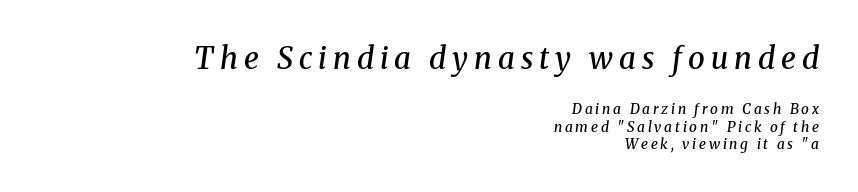
Q: Is the text bold? A: Semi-bold.
Q: Is the text italic (slanted)? A: Yes, it leans right by about 8 degrees.
Q: Is the typeface a serif or a sans-serif typeface? A: Serif.
Q: Is the text underlined? A: No.
Q: How is the paragraph aligned? A: Right-aligned.
Q: Is the spacing between letters normal or unusually wide? A: Unusually wide.
Q: Which block of text is set in a larger size, the first (top) or the second (bottom)? A: The first (top) one.
Q: Width (condensed, normal, or wide)? A: Normal.
Q: Stroke contrast? A: Medium.
Q: x-height? A: Medium.
Q: Monospaced? A: No.
